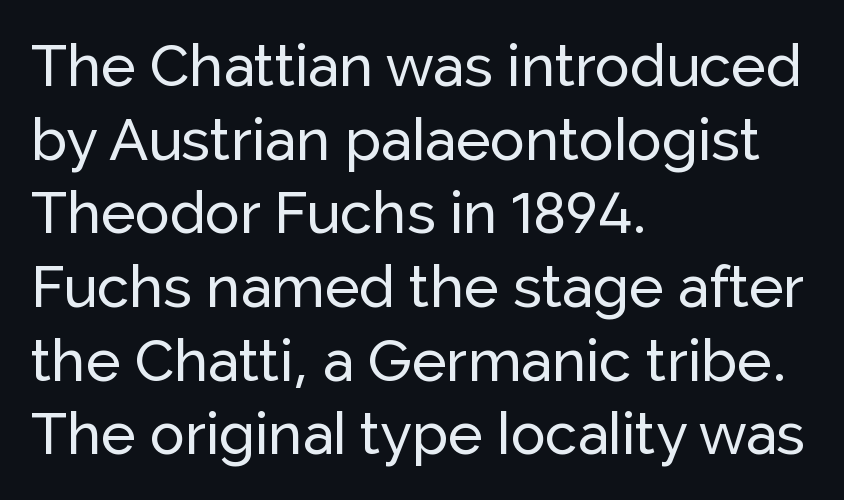
The image shows 58 px sans-serif type, upright; set left-aligned, normal line spacing (1.27x), normal letter spacing, not underlined; low stroke contrast and a medium x-height.
